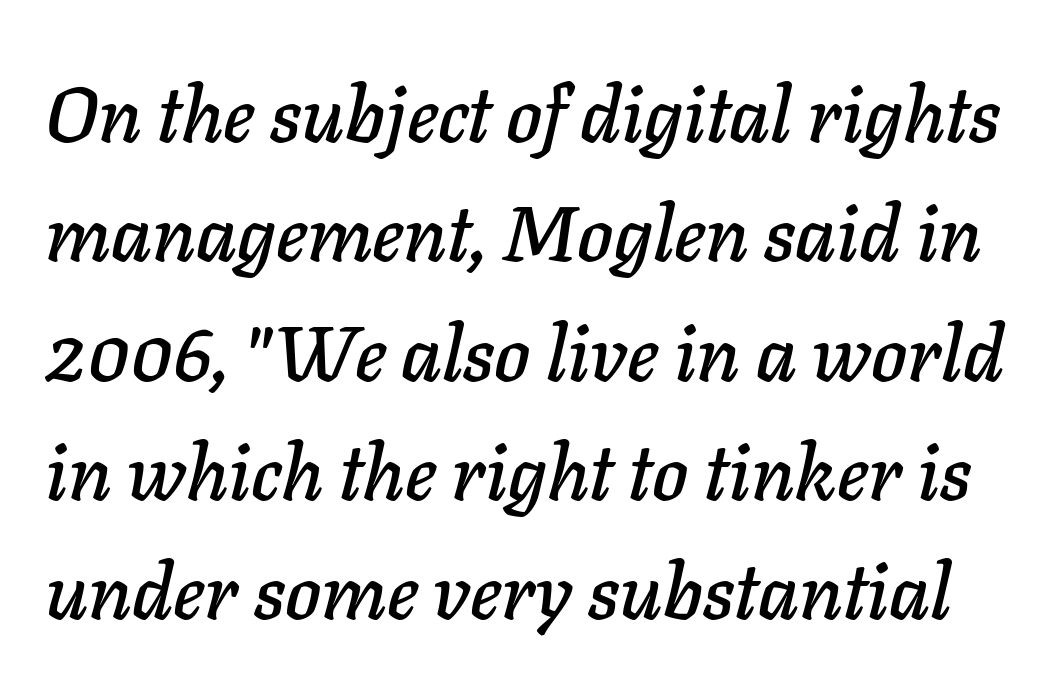
The image shows 77 px text type, italic (leaning right); set normal line spacing (1.55x), normal letter spacing, not underlined; low stroke contrast and a medium x-height.
